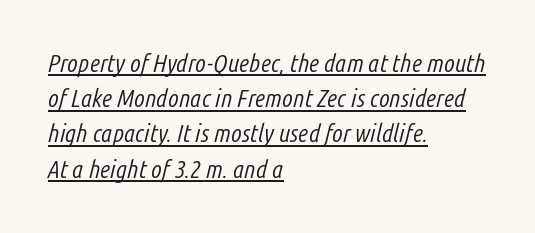
Does extra space separate the letters? No, they use regular spacing. Compared with a centered layout, this one pins lines to the left instead. The block of text has a typical density, with ordinary space between rows. This is oblique type, the kind used for emphasis or titles.
